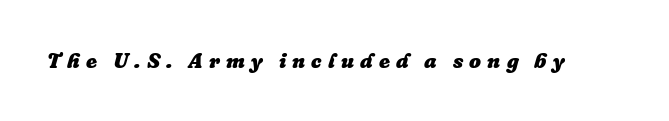
Descender tails drop into unmarked territory. Would a proofreader flag this as italicized? Yes. What weight is shown? A full bold with thick strokes. Compared with typical body copy, the letter spacing here is much looser.
